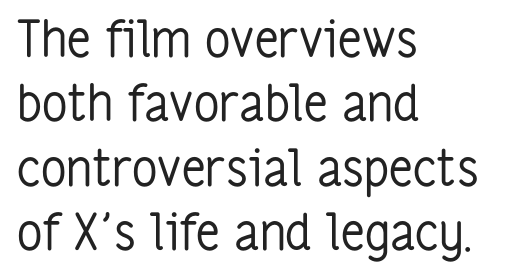
The image shows 50 px regular-weight, condensed sans-serif type, upright; set left-aligned, normal line spacing (1.29x), normal letter spacing, not underlined; low stroke contrast and a medium x-height.
